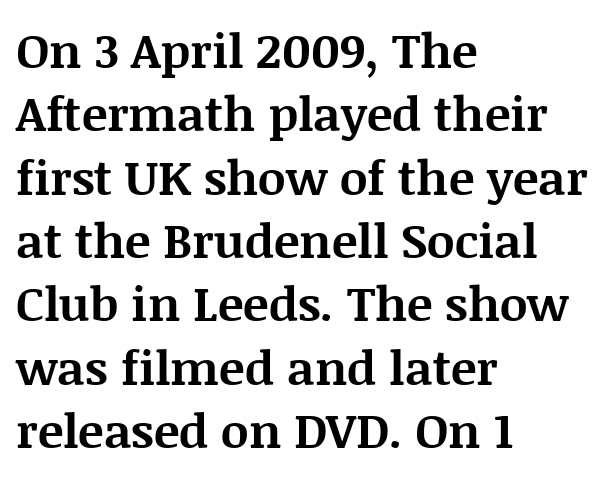
{"serif": "yes", "italic": "no", "bold": "yes", "weight": "bold", "width": "normal", "stroke_contrast": "medium", "x_height": "large", "monospaced": "no", "underline": "no", "align": "left", "line_spacing": "normal", "line_spacing_ratio": 1.32, "letter_spacing": "normal", "letter_spacing_em": 0.0, "glyph_px": 48}
